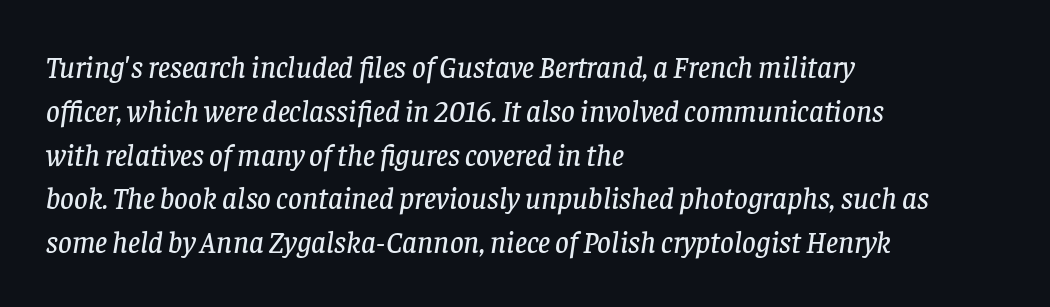
{"serif": "yes", "italic": "yes", "lean": "right", "slant_degrees": 8, "width": "normal", "stroke_contrast": "low", "x_height": "large", "monospaced": "no", "underline": "no", "align": "left", "line_spacing": "normal", "line_spacing_ratio": 1.46, "letter_spacing": "normal", "letter_spacing_em": 0.0, "glyph_px": 30}
